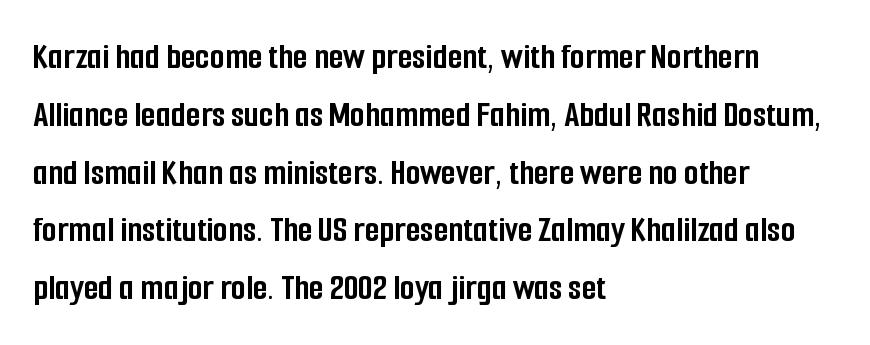
Q: Is the text bold? A: Yes.
Q: Is the text italic (slanted)? A: No, it is upright.
Q: Is the typeface a serif or a sans-serif typeface? A: Sans-serif.
Q: Is the text underlined? A: No.
Q: How is the paragraph aligned? A: Left-aligned.
Q: Is the spacing between letters normal or unusually wide? A: Normal.
Q: Is the spacing between lines tight, normal or loose? A: Normal.
Q: Width (condensed, normal, or wide)? A: Condensed.
Q: Stroke contrast? A: Low.
Q: x-height? A: Medium.
Q: Monospaced? A: No.
